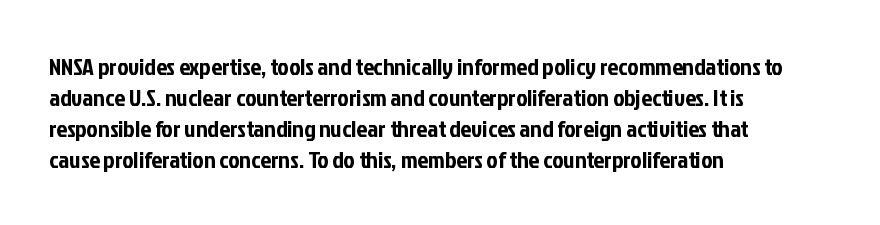
Q: Is the text italic (slanted)? A: No, it is upright.
Q: Is the text underlined? A: No.
Q: How is the paragraph aligned? A: Left-aligned.
Q: Is the spacing between letters normal or unusually wide? A: Normal.
Q: Is the spacing between lines tight, normal or loose? A: Normal.
